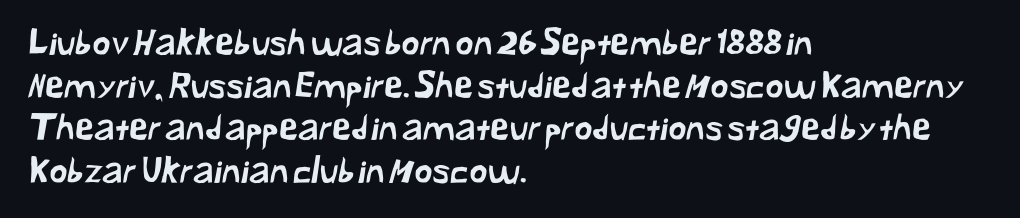
Casual observation: everything's shoved over to the left. Has an underline been added? It has not. No feet cap the strokes, marking this as sans-serif type. Between one letter and the next there's only the usual sliver of space. The face used here is proportionally spaced, like ordinary book or web type.
